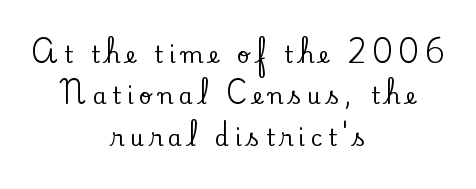
Each row of text sits above clean, open space. Which margin do the lines hug? Neither — every line sits in the middle. Does extra space separate the letters? Yes, quite a lot of it. The letters stand upright; this is a roman face.
